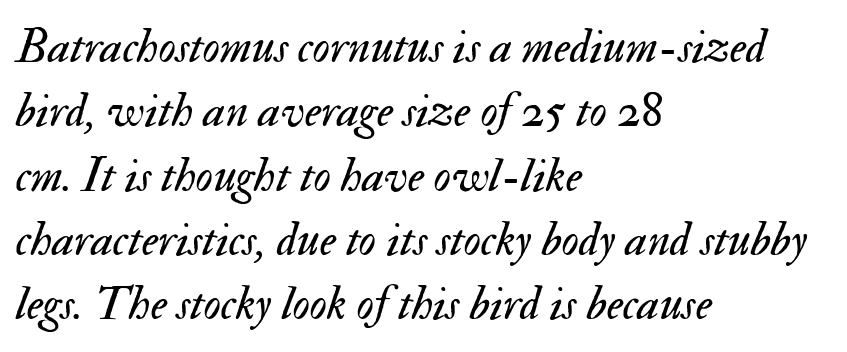
Q: Is the text bold? A: No.
Q: Is the text italic (slanted)? A: Yes, it leans right by about 17 degrees.
Q: Is the text underlined? A: No.
Q: How is the paragraph aligned? A: Left-aligned.
Q: Is the spacing between letters normal or unusually wide? A: Normal.
Q: Is the spacing between lines tight, normal or loose? A: Normal.
Q: Width (condensed, normal, or wide)? A: Normal.
Q: Stroke contrast? A: Medium.
Q: x-height? A: Small.
Q: Monospaced? A: No.
